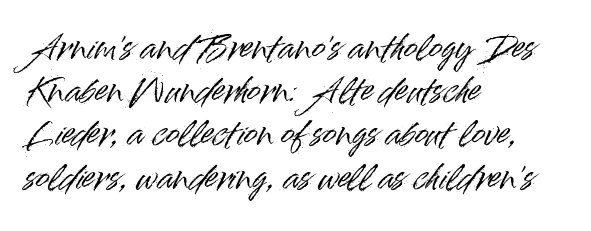
{"serif": "no", "width": "normal", "stroke_contrast": "high", "x_height": "small", "monospaced": "no", "underline": "no", "align": "left", "line_spacing": "normal", "line_spacing_ratio": 1.35, "letter_spacing": "normal", "letter_spacing_em": 0.0, "glyph_px": 32}
